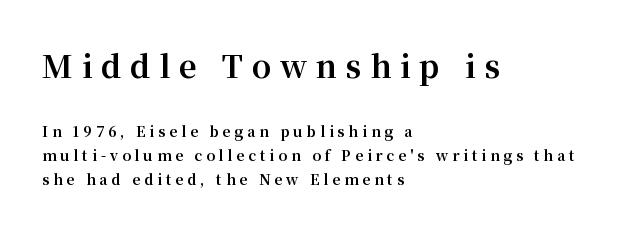
{"serif": "yes", "italic": "no", "bold": "yes", "weight": "bold", "width": "normal", "stroke_contrast": "medium", "x_height": "medium", "monospaced": "no", "underline": "no", "align": "left", "line_spacing_ratio": 1.72, "letter_spacing": "wide", "letter_spacing_em": 0.28, "larger_block": "first", "size_ratio": 2.21, "glyph_px": 31}
